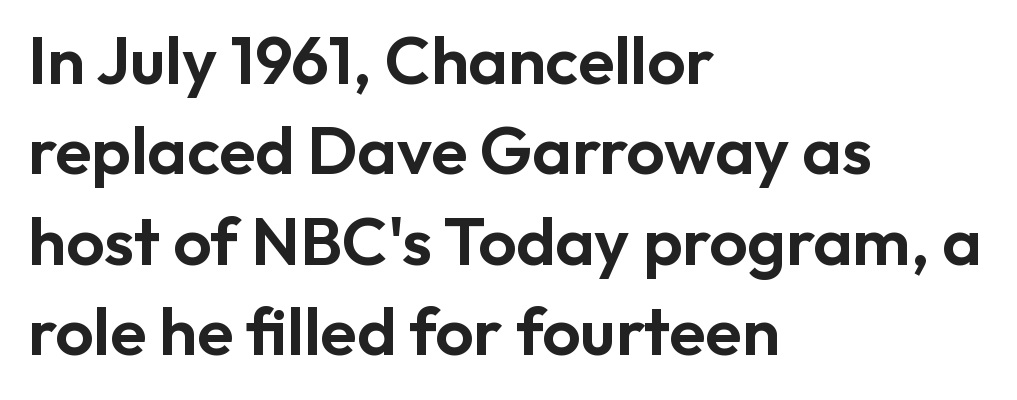
Q: Is the text italic (slanted)? A: No, it is upright.
Q: Is the typeface a serif or a sans-serif typeface? A: Sans-serif.
Q: Is the text underlined? A: No.
Q: How is the paragraph aligned? A: Left-aligned.
Q: Is the spacing between letters normal or unusually wide? A: Normal.
Q: Is the spacing between lines tight, normal or loose? A: Normal.
Q: Width (condensed, normal, or wide)? A: Normal.
Q: Stroke contrast? A: Low.
Q: x-height? A: Medium.
Q: Monospaced? A: No.
